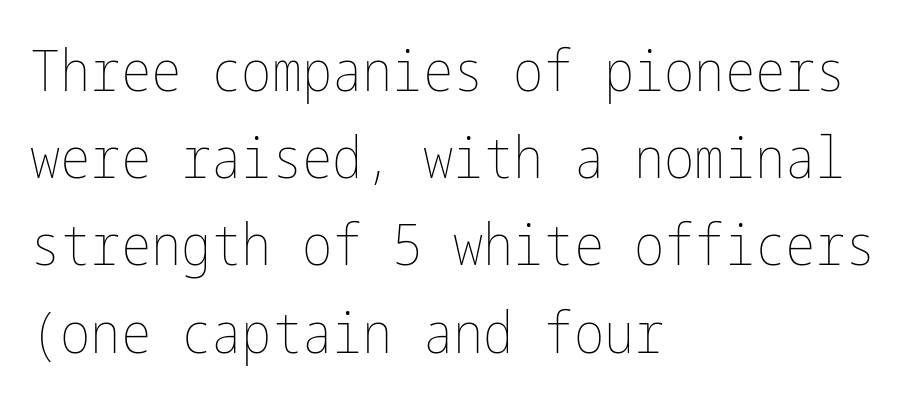
The image shows 57 px thin, condensed type, upright; set left-aligned, normal line spacing (1.53x), normal letter spacing, not underlined; low stroke contrast and a medium x-height.
